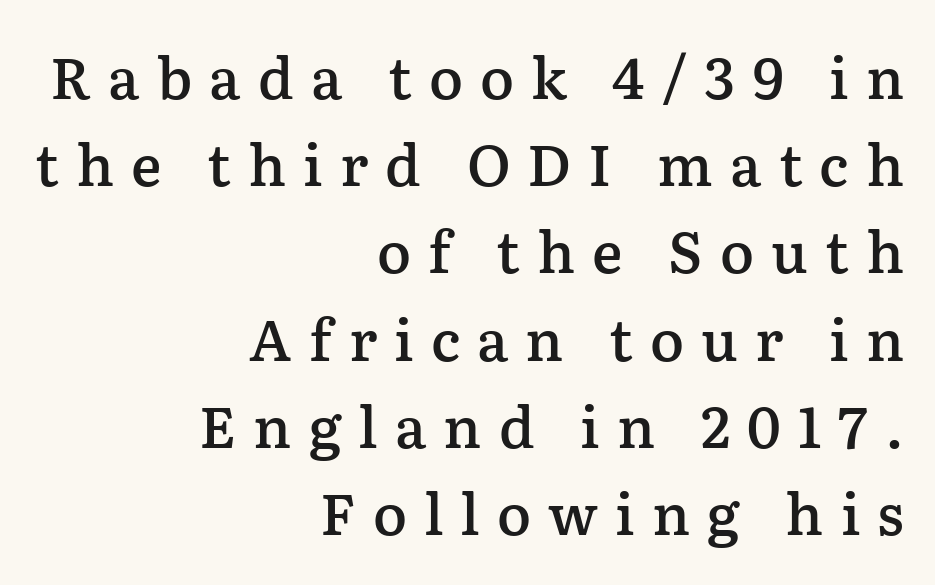
The image shows 57 px semibold serif type, upright; set right-aligned, normal line spacing (1.53x), unusually wide letter spacing (+0.3 em), not underlined; low stroke contrast and a medium x-height.
